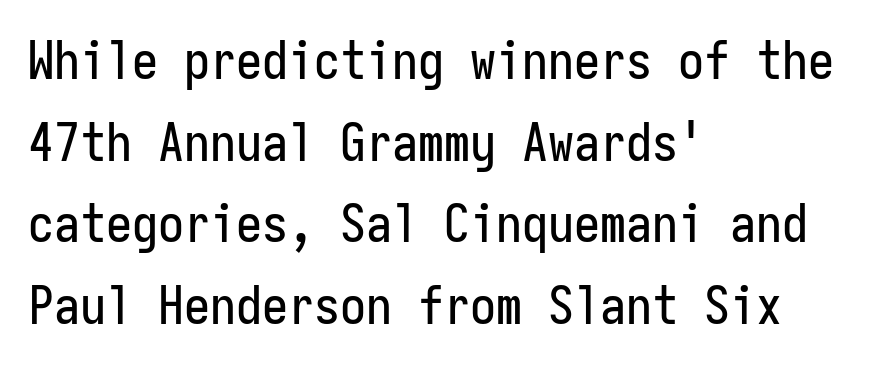
Q: Is the text italic (slanted)? A: No, it is upright.
Q: Is the typeface a serif or a sans-serif typeface? A: Sans-serif.
Q: Is the text underlined? A: No.
Q: How is the paragraph aligned? A: Left-aligned.
Q: Is the spacing between letters normal or unusually wide? A: Normal.
Q: Is the spacing between lines tight, normal or loose? A: Normal.
Q: Width (condensed, normal, or wide)? A: Condensed.
Q: Stroke contrast? A: Low.
Q: x-height? A: Medium.
Q: Monospaced? A: Yes.
